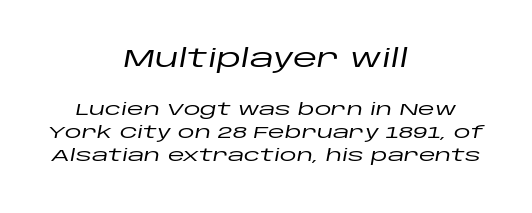
The image shows 25 px text type, italic (leaning right); set centered, normal line spacing (1.35x), normal letter spacing, not underlined; the first (top) block is 1.47x larger.
